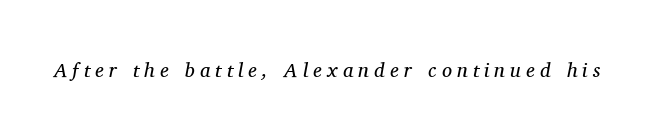
Students, note that the glyphs here are deliberately spaced far apart. Check under the words: just untouched page. This reads as an unemphasized weight, regular at the heaviest. Italic? Definitely — the glyphs are oblique.
